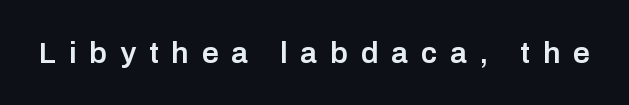
Q: Is the text bold? A: Semi-bold.
Q: Is the text italic (slanted)? A: No, it is upright.
Q: Is the typeface a serif or a sans-serif typeface? A: Sans-serif.
Q: Is the text underlined? A: No.
Q: Is the spacing between letters normal or unusually wide? A: Unusually wide.
Q: Width (condensed, normal, or wide)? A: Normal.
Q: Stroke contrast? A: Low.
Q: x-height? A: Medium.
Q: Monospaced? A: No.
